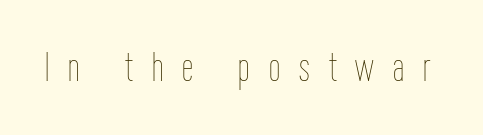
{"italic": "no", "bold": "no", "weight": "thin", "width": "condensed", "stroke_contrast": "low", "x_height": "medium", "monospaced": "no", "underline": "no", "letter_spacing": "wide", "letter_spacing_em": 0.48, "glyph_px": 40}
